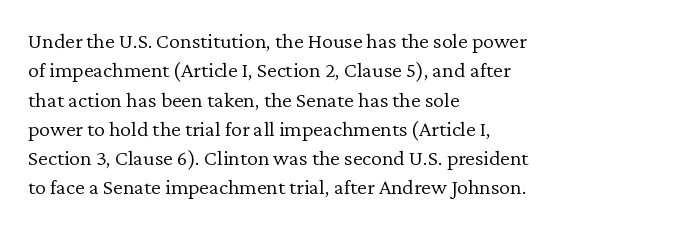
Q: Is the text bold? A: No.
Q: Is the text italic (slanted)? A: No, it is upright.
Q: Is the text underlined? A: No.
Q: How is the paragraph aligned? A: Left-aligned.
Q: Is the spacing between letters normal or unusually wide? A: Normal.
Q: Is the spacing between lines tight, normal or loose? A: Normal.
